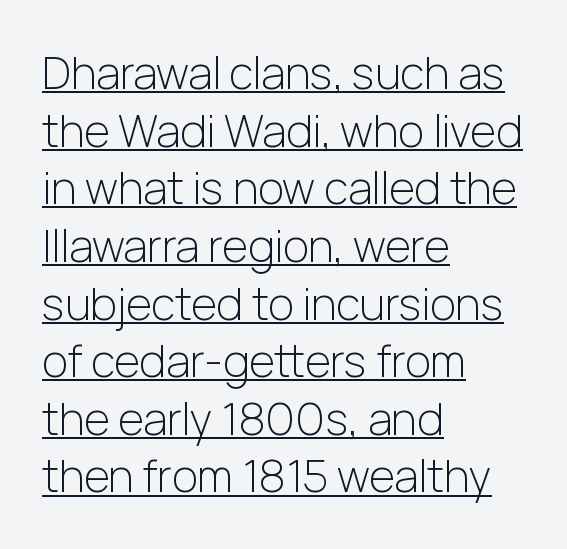
{"serif": "no", "italic": "no", "bold": "no", "weight": "light", "width": "normal", "stroke_contrast": "low", "x_height": "medium", "monospaced": "no", "underline": "yes", "align": "left", "line_spacing": "normal", "line_spacing_ratio": 1.31, "letter_spacing": "normal", "letter_spacing_em": 0.0, "glyph_px": 44}
